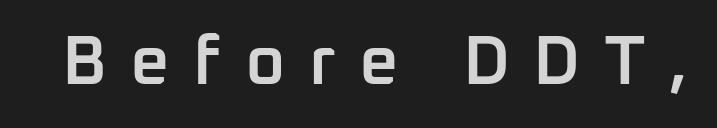
Students, this is semibold: more ink than regular, less than bold. Words appear elongated and porous because spacing is wide. Is there any slant? The stems are plumb. This sample has the flowing, uneven cadence of proportional lettering.
